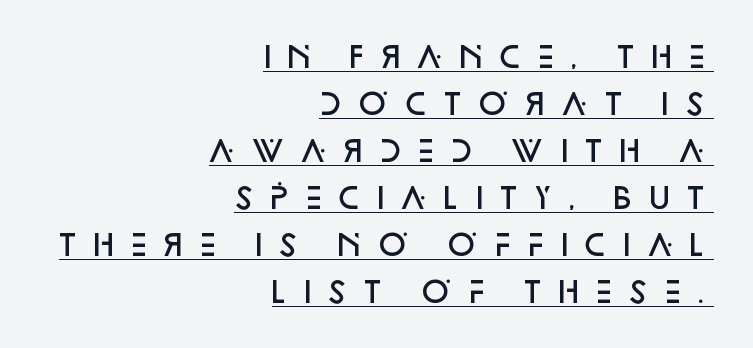
Q: Is the text bold? A: Semi-bold.
Q: Is the text italic (slanted)? A: No, it is upright.
Q: Is the typeface a serif or a sans-serif typeface? A: Sans-serif.
Q: Is the text underlined? A: Yes.
Q: How is the paragraph aligned? A: Right-aligned.
Q: Is the spacing between letters normal or unusually wide? A: Unusually wide.
Q: Is the spacing between lines tight, normal or loose? A: Normal.
Q: Width (condensed, normal, or wide)? A: Normal.
Q: Stroke contrast? A: Low.
Q: x-height? A: Large.
Q: Monospaced? A: No.
